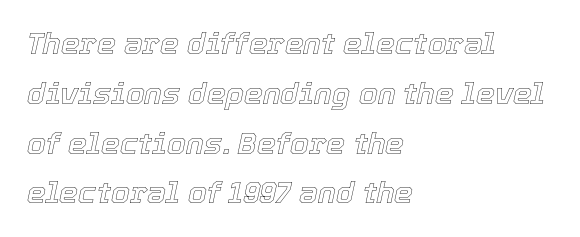
Baseline-to-baseline distance is the conventional proportion of letter height. This sample has the flowing, uneven cadence of proportional lettering. The face used here is rendered with its standard letterfit. There's an unmistakable incline to the writing here. The rendering anchors every line to the left-hand side.
